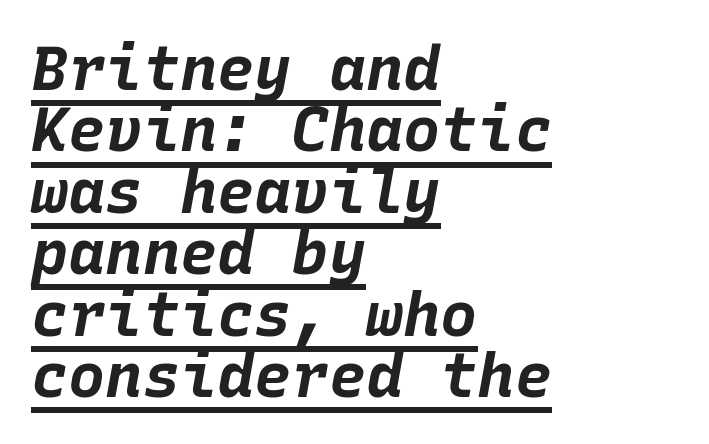
The image shows 62 px bold type, italic (leaning right), monospaced; set left-aligned, tight line spacing (0.99x), normal letter spacing, underlined; low stroke contrast and a large x-height.
